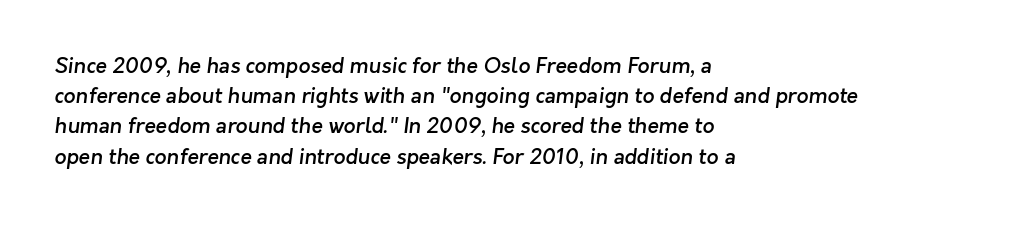
Underline: absent. The lines sit at an ordinary, default distance from one another. Between one letter and the next there's only the usual sliver of space. Reading down the block, your eye returns to a fixed left position each line. Does the weight exceed regular? Yes, but only to semibold.
